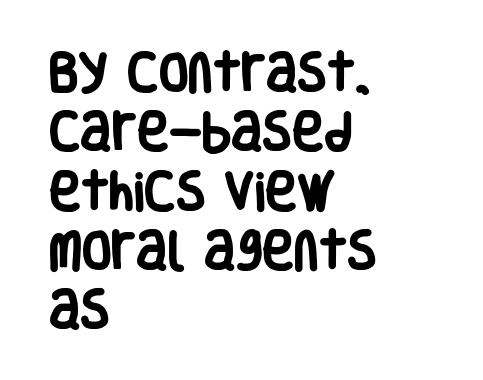
{"serif": "no", "italic": "no", "bold": "yes", "weight": "heavy", "width": "condensed", "stroke_contrast": "low", "x_height": "large", "monospaced": "no", "underline": "no", "align": "left", "line_spacing": "normal", "line_spacing_ratio": 1.38, "letter_spacing": "normal", "letter_spacing_em": 0.0, "glyph_px": 43}
